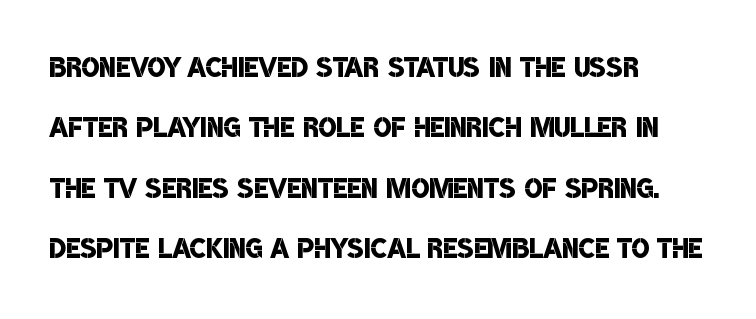
{"serif": "no", "bold": "semi", "weight": "semibold", "width": "condensed", "stroke_contrast": "low", "x_height": "large", "monospaced": "no", "underline": "no", "align": "left", "line_spacing": "normal", "line_spacing_ratio": 1.59, "letter_spacing": "normal", "letter_spacing_em": 0.0, "glyph_px": 38}
